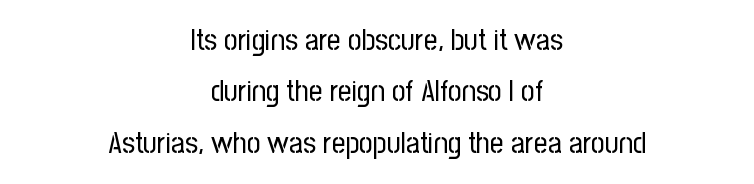
The image shows 30 px regular-weight, condensed sans-serif type, upright; set centered, line spacing 1.71x, normal letter spacing, not underlined; low stroke contrast and a medium x-height.
